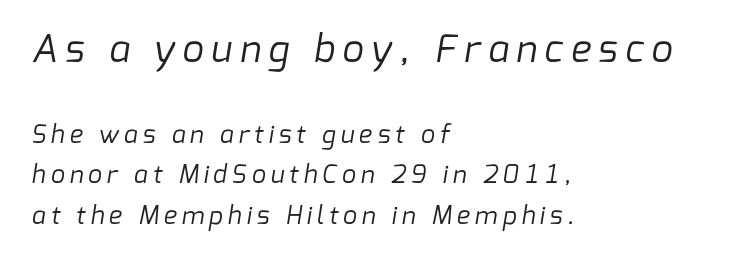
The image shows 38 px regular-weight sans-serif type; set left-aligned, normal line spacing (1.62x), unusually wide letter spacing (+0.2 em), not underlined; the first (top) block is 1.52x larger; low stroke contrast and a medium x-height.
